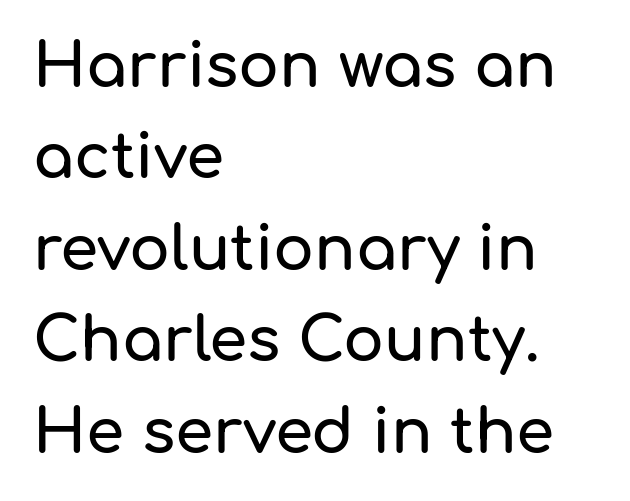
This rendering employs a face without finishing strokes, i.e., a sans-serif. Does extra space separate the letters? No, they use regular spacing. Plain, unruled lines of type. This is roman type, the default non-slanted kind. A typesetter would call this proportional, since set widths differ per character.
